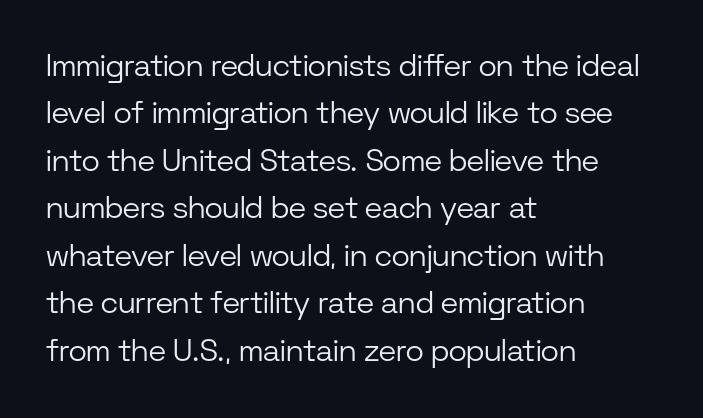
The image shows 31 px light sans-serif type, upright; set left-aligned, normal line spacing (1.53x), normal letter spacing, not underlined; low stroke contrast and a medium x-height.
